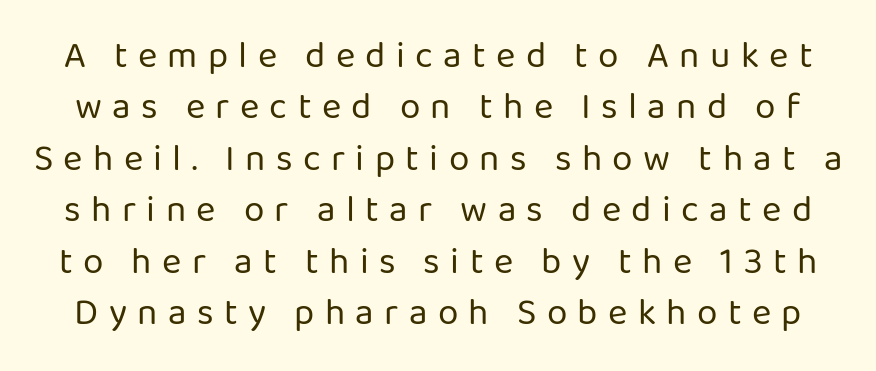
{"serif": "no", "italic": "no", "bold": "no", "weight": "regular", "width": "normal", "stroke_contrast": "low", "x_height": "medium", "monospaced": "no", "underline": "no", "line_spacing": "normal", "line_spacing_ratio": 1.39, "letter_spacing": "wide", "letter_spacing_em": 0.28, "glyph_px": 37}
